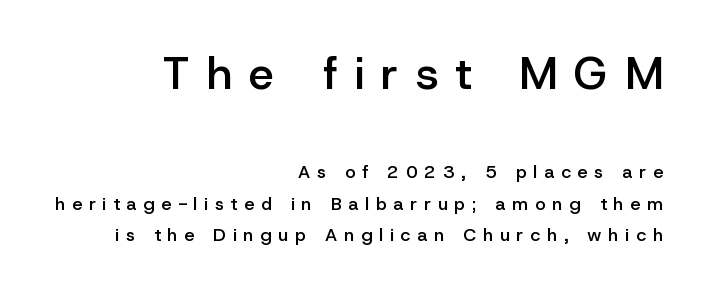
{"serif": "no", "italic": "no", "bold": "semi", "weight": "semibold", "width": "normal", "stroke_contrast": "low", "x_height": "medium", "monospaced": "no", "underline": "no", "align": "right", "line_spacing_ratio": 1.77, "letter_spacing": "wide", "letter_spacing_em": 0.38, "larger_block": "first", "size_ratio": 2.5, "glyph_px": 45}
